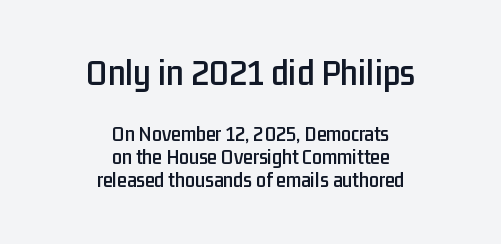
The image shows 38 px condensed sans-serif type, upright; set centered, tight line spacing (1.05x), normal letter spacing, not underlined; the first (top) block is 1.73x larger; low stroke contrast and a medium x-height.
